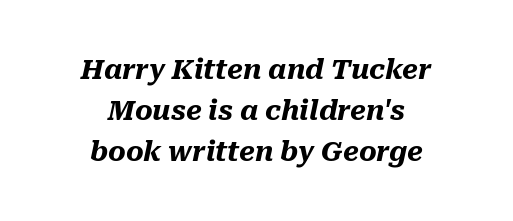
The image shows 27 px bold type, italic (leaning right); set centered, normal line spacing (1.51x), normal letter spacing, not underlined.
